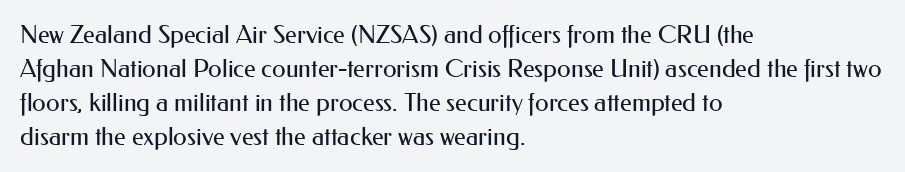
Q: Is the text bold? A: No.
Q: Is the text italic (slanted)? A: No, it is upright.
Q: Is the text underlined? A: No.
Q: How is the paragraph aligned? A: Left-aligned.
Q: Is the spacing between letters normal or unusually wide? A: Normal.
Q: Is the spacing between lines tight, normal or loose? A: Normal.
